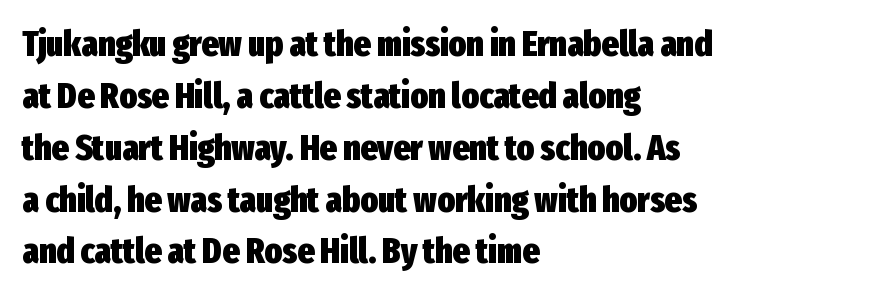
The image shows 36 px heavy, condensed sans-serif type, upright; set left-aligned, normal line spacing (1.44x), normal letter spacing, not underlined; low stroke contrast and a medium x-height.
